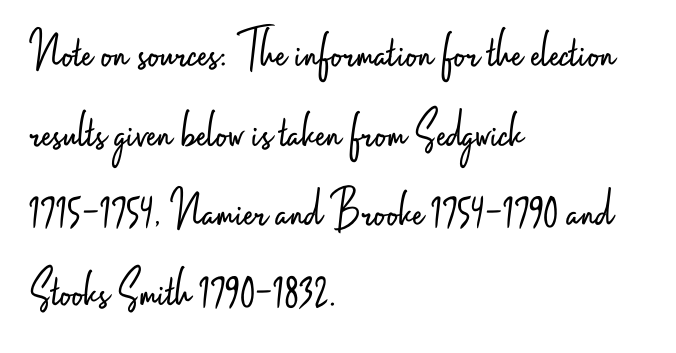
The image shows 55 px light, condensed sans-serif type; set left-aligned, normal line spacing (1.45x), normal letter spacing, not underlined; low stroke contrast and a small x-height.
